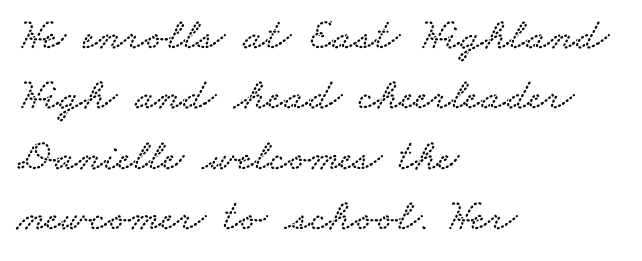
Underlining? Definitely not there. The setting favours the left margin, as ordinary paragraphs usually do. The typeface chosen for these lines features serifs. You could call the tracking neutral — neither tight nor loose. Reading down the column, the eye jumps a familiar distance to each next line. These lines are rendered in a variable-pitch font.
